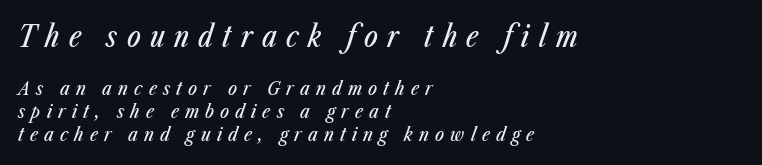
Q: Is the text italic (slanted)? A: Yes, it leans right by about 23 degrees.
Q: Is the text underlined? A: No.
Q: How is the paragraph aligned? A: Left-aligned.
Q: Is the spacing between letters normal or unusually wide? A: Unusually wide.
Q: Which block of text is set in a larger size, the first (top) or the second (bottom)? A: The first (top) one.
Q: Width (condensed, normal, or wide)? A: Condensed.
Q: Stroke contrast? A: Low.
Q: x-height? A: Medium.
Q: Monospaced? A: No.
